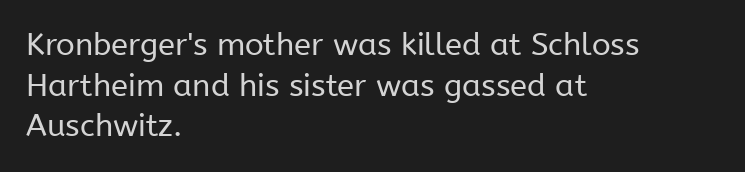
Q: Is the text bold? A: No.
Q: Is the text italic (slanted)? A: No, it is upright.
Q: Is the typeface a serif or a sans-serif typeface? A: Sans-serif.
Q: Is the text underlined? A: No.
Q: How is the paragraph aligned? A: Left-aligned.
Q: Is the spacing between letters normal or unusually wide? A: Normal.
Q: Is the spacing between lines tight, normal or loose? A: Normal.
Q: Width (condensed, normal, or wide)? A: Normal.
Q: Stroke contrast? A: Low.
Q: x-height? A: Medium.
Q: Monospaced? A: No.
